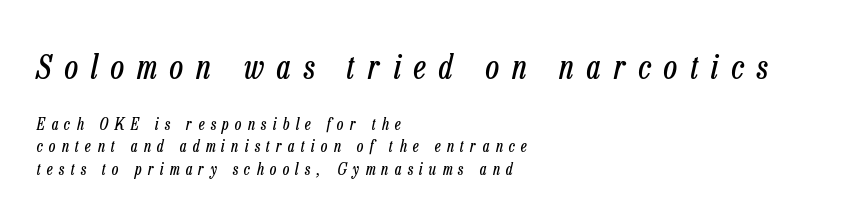
Emphasis-style slanted type is in use. A bare baseline throughout the passage. If you squint, the top block still reads clearly — it's the larger of the two. In CSS terms this would be text-align: left. A normal amount of white space separates one row of letters from the next. Tracking value appears strongly positive — letters spread wide.
